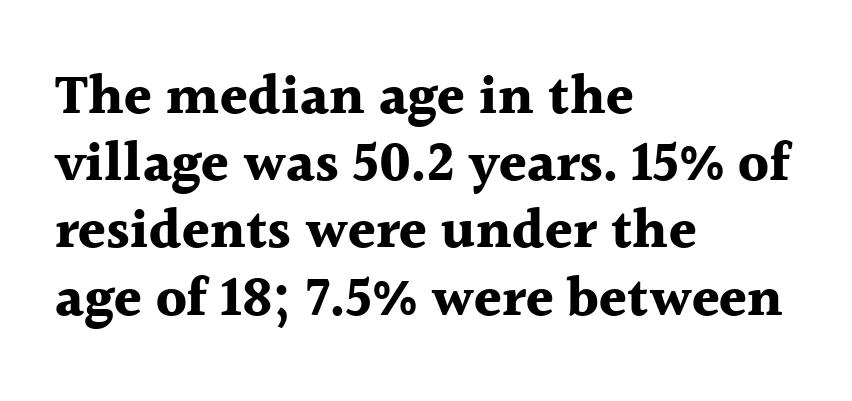
{"serif": "yes", "italic": "no", "bold": "yes", "weight": "bold", "width": "normal", "x_height": "medium", "monospaced": "no", "underline": "no", "align": "left", "line_spacing_ratio": 1.2, "letter_spacing": "normal", "letter_spacing_em": 0.0, "glyph_px": 56}
